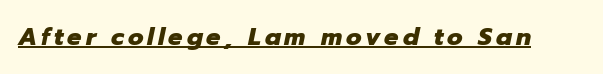
In designer terms, the underline attribute is active on this setting. A dark, heavy texture on the line: the type is bold. Italic? Definitely — the glyphs are oblique.
